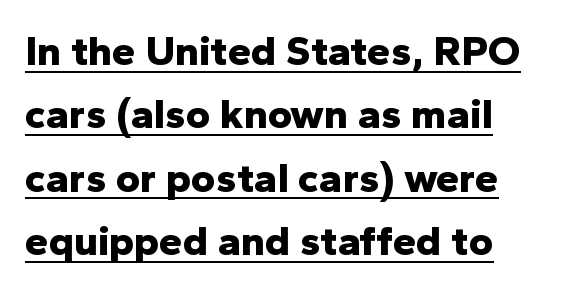
{"serif": "no", "italic": "no", "bold": "yes", "weight": "bold", "width": "normal", "stroke_contrast": "low", "x_height": "medium", "monospaced": "no", "underline": "yes", "line_spacing": "normal", "line_spacing_ratio": 1.51, "letter_spacing": "normal", "letter_spacing_em": 0.0, "glyph_px": 42}
